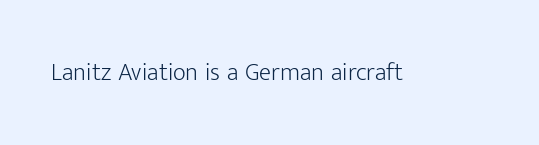
{"italic": "no", "bold": "no", "underline": "no", "letter_spacing": "normal", "letter_spacing_em": 0.0, "glyph_px": 25}
